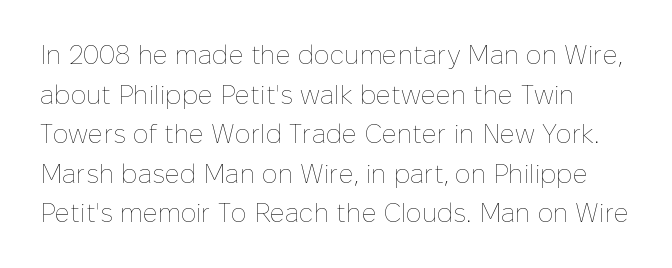
This rendering features lettering with no underline. Every stem runs plumb, perpendicular to the baseline. The vertical gap from one line to the next is medium. The typeface has the unassuming heft of standard copy or less.
